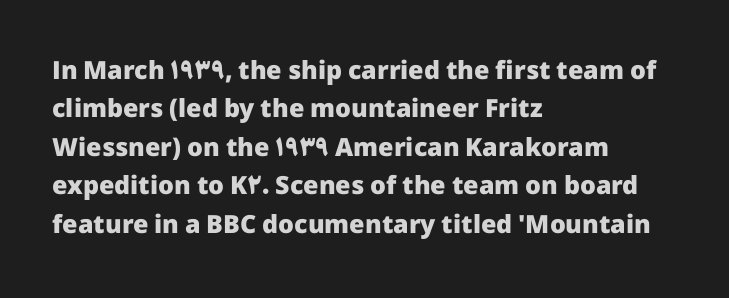
The image shows 25 px bold type, upright; set left-aligned, normal line spacing (1.54x), normal letter spacing, not underlined.
